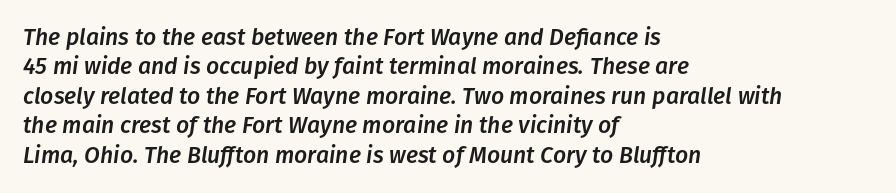
{"italic": "yes", "lean": "right", "slant_degrees": 8, "underline": "no", "align": "left", "line_spacing": "normal", "line_spacing_ratio": 1.28, "letter_spacing": "normal", "letter_spacing_em": 0.0, "glyph_px": 23}
